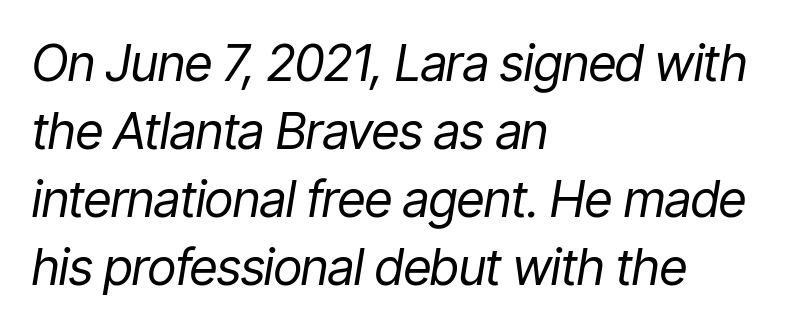
Q: Is the text bold? A: No.
Q: Is the text italic (slanted)? A: Yes, it leans right by about 9 degrees.
Q: Is the text underlined? A: No.
Q: How is the paragraph aligned? A: Left-aligned.
Q: Is the spacing between letters normal or unusually wide? A: Normal.
Q: Is the spacing between lines tight, normal or loose? A: Normal.
Q: Width (condensed, normal, or wide)? A: Condensed.
Q: Stroke contrast? A: Low.
Q: x-height? A: Medium.
Q: Monospaced? A: No.
